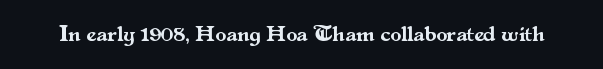
Tall strokes in this sample are plumb rather than angled. Short note: letters normally spaced. Lines of text with bare space underneath.
